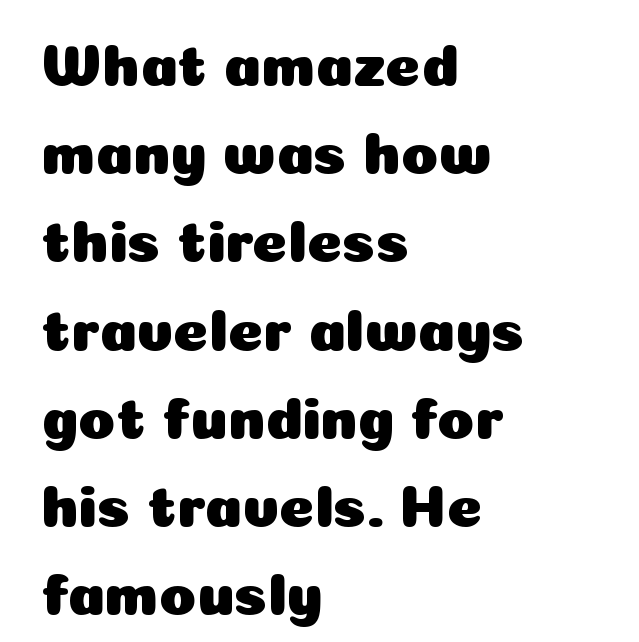
Q: Is the text italic (slanted)? A: No, it is upright.
Q: Is the typeface a serif or a sans-serif typeface? A: Sans-serif.
Q: Is the text underlined? A: No.
Q: How is the paragraph aligned? A: Left-aligned.
Q: Is the spacing between letters normal or unusually wide? A: Normal.
Q: Is the spacing between lines tight, normal or loose? A: Normal.
Q: Width (condensed, normal, or wide)? A: Normal.
Q: Stroke contrast? A: Low.
Q: x-height? A: Medium.
Q: Monospaced? A: No.
